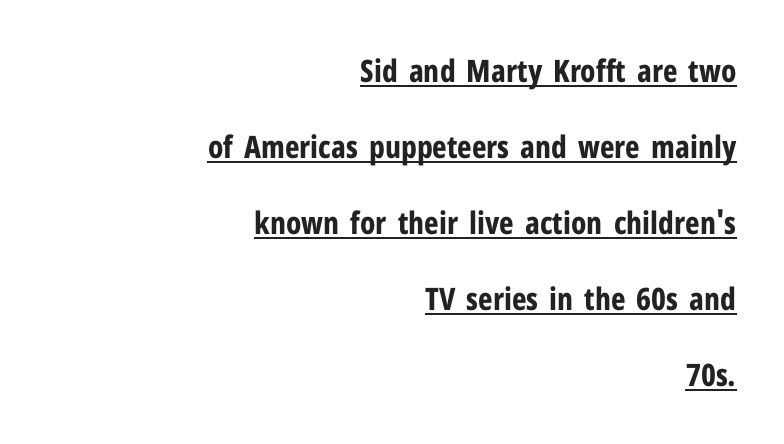
Q: Is the text bold? A: Yes.
Q: Is the text italic (slanted)? A: No, it is upright.
Q: Is the typeface a serif or a sans-serif typeface? A: Sans-serif.
Q: Is the text underlined? A: Yes.
Q: How is the paragraph aligned? A: Right-aligned.
Q: Is the spacing between letters normal or unusually wide? A: Normal.
Q: Is the spacing between lines tight, normal or loose? A: Loose.
Q: Width (condensed, normal, or wide)? A: Condensed.
Q: Stroke contrast? A: Low.
Q: x-height? A: Medium.
Q: Monospaced? A: No.
